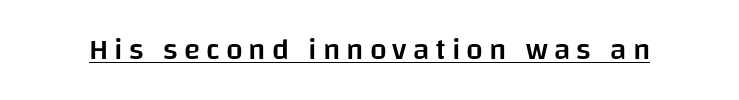
The image shows 30 px semibold sans-serif type, upright; set unusually wide letter spacing (+0.2 em), underlined; low stroke contrast and a large x-height.
